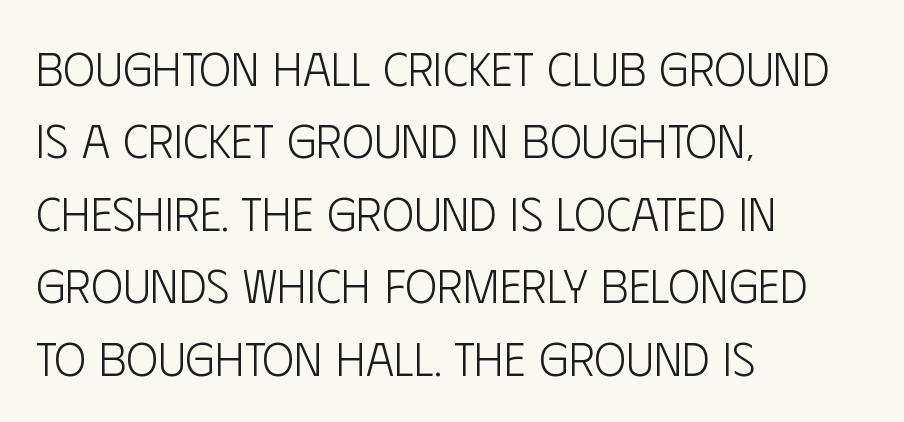
Q: Is the text bold? A: No.
Q: Is the text italic (slanted)? A: No, it is upright.
Q: Is the typeface a serif or a sans-serif typeface? A: Sans-serif.
Q: Is the text underlined? A: No.
Q: How is the paragraph aligned? A: Left-aligned.
Q: Is the spacing between letters normal or unusually wide? A: Normal.
Q: Is the spacing between lines tight, normal or loose? A: Normal.
Q: Width (condensed, normal, or wide)? A: Condensed.
Q: Stroke contrast? A: Low.
Q: x-height? A: Large.
Q: Monospaced? A: No.
